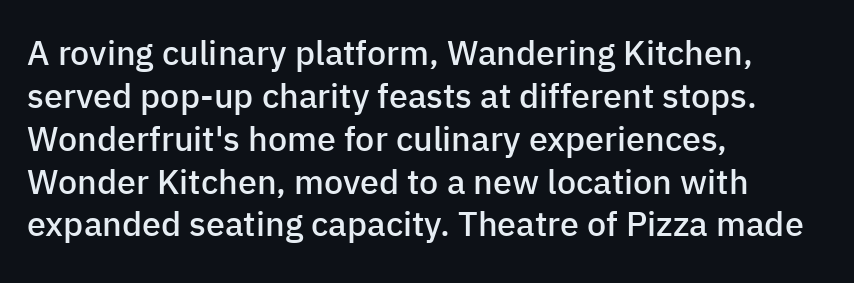
Q: Is the text bold? A: Semi-bold.
Q: Is the text italic (slanted)? A: No, it is upright.
Q: Is the typeface a serif or a sans-serif typeface? A: Sans-serif.
Q: Is the text underlined? A: No.
Q: How is the paragraph aligned? A: Left-aligned.
Q: Is the spacing between letters normal or unusually wide? A: Normal.
Q: Is the spacing between lines tight, normal or loose? A: Normal.
Q: Width (condensed, normal, or wide)? A: Normal.
Q: Stroke contrast? A: Low.
Q: x-height? A: Medium.
Q: Monospaced? A: No.
